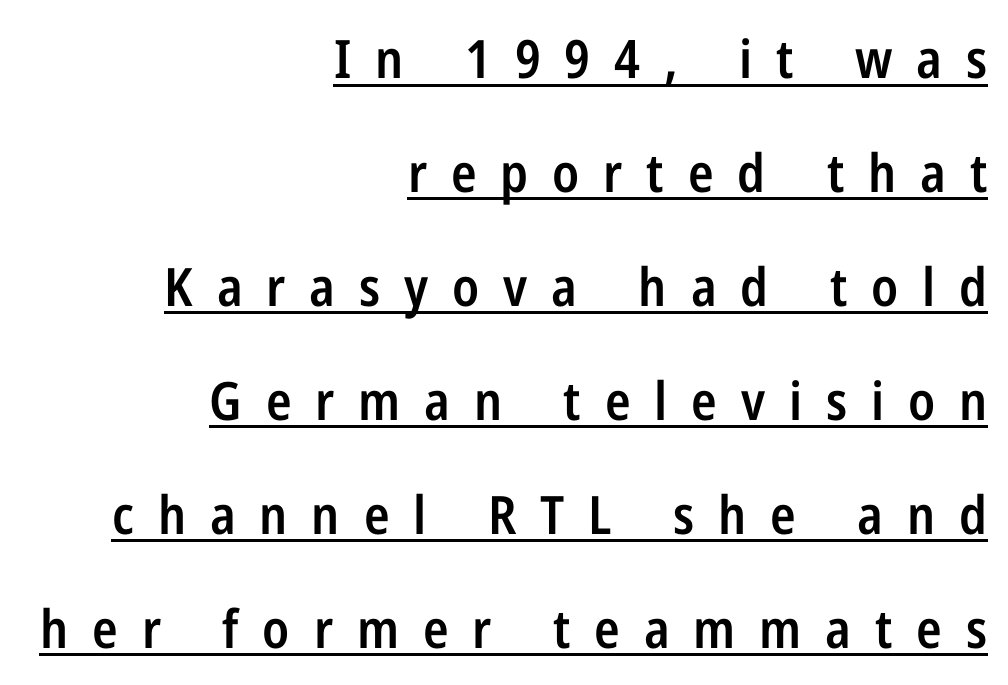
Nothing sits at the stroke ends, so this counts as sans-serif. What's the leading like? Stretched, with rows far apart. One-word summary of the alignment: right. Caption: expanded tracking, letters set apart. Is this a fixed-width face? No — the glyphs have proportional, varying widths. Do the letters lean? They stand straight.
